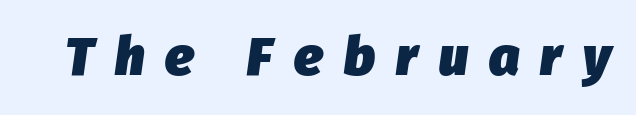
Q: Is the text bold? A: Yes.
Q: Is the text italic (slanted)? A: Yes, it leans right by about 8 degrees.
Q: Is the text underlined? A: No.
Q: Is the spacing between letters normal or unusually wide? A: Unusually wide.
Q: Width (condensed, normal, or wide)? A: Normal.
Q: Stroke contrast? A: Low.
Q: x-height? A: Medium.
Q: Monospaced? A: No.
